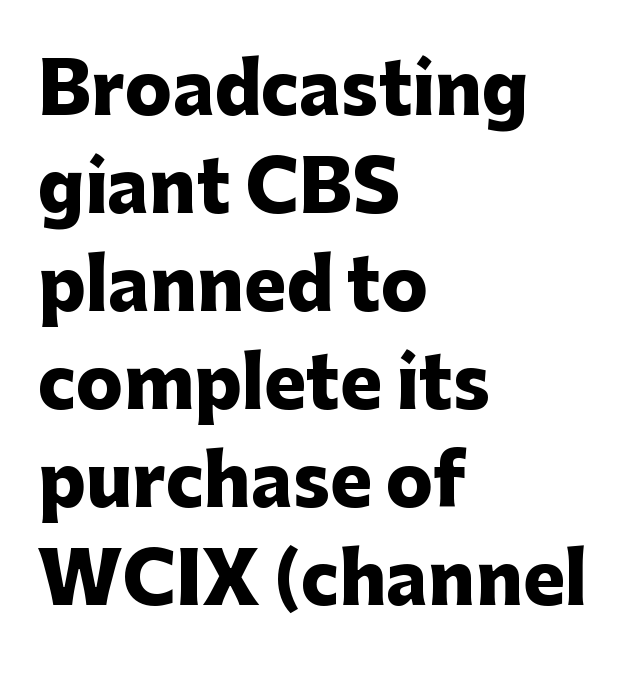
Regarding serifs, this sample does without them. Weight check: bold — yes, fully. The leading is moderate, giving the passage an even texture. You can tell it's not italic because the verticals are truly vertical.
